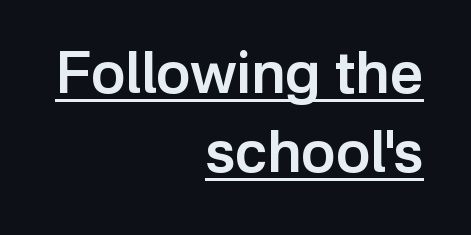
Examine the stroke ends and you'll find no serifs. A rule runs beneath these lines of type. Here the glyphs are tracked normally, forming tight word shapes. Horizontal bands of white between lines are of average thickness. Vertical strokes here are truly vertical. Looks like regular typesetting: each glyph gets only the width it needs.
